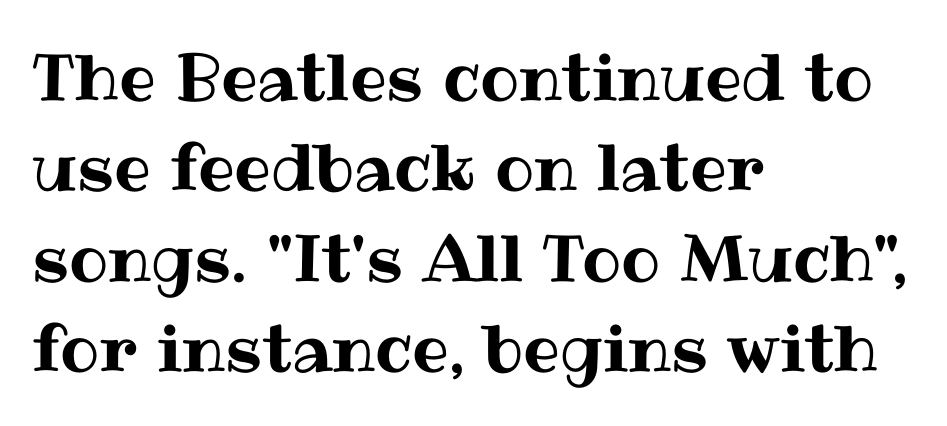
Tracking value appears to be zero — textbook default spacing. The lines are quadded left. Underlining? Definitely not there. You could not count columns in this text — the font is proportionally spaced. No italicization has been applied; the sample stays upright. What's the leading like? Ordinary, nothing unusual.
